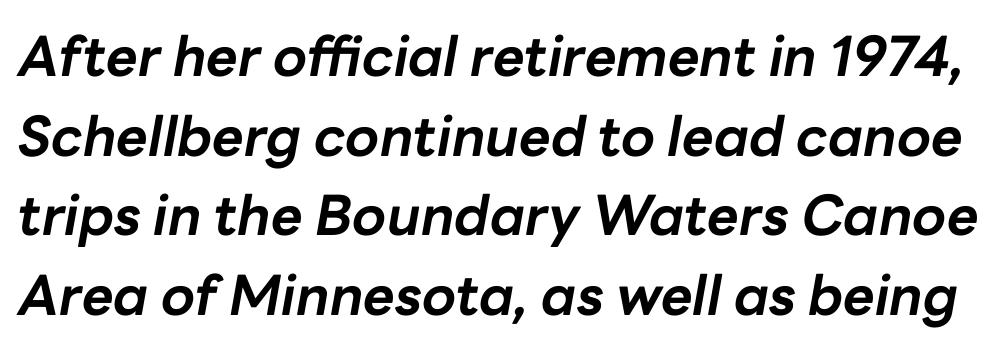
Default kerning and tracking; the words read as compact shapes. Descender tails drop into unmarked territory. Proportional: the letters do not fall into vertical columns. Heavy, bold letterforms. This block has exactly the height ordinary leading produces. Is the type slanted? Yes — the strokes lean at a clear angle.
